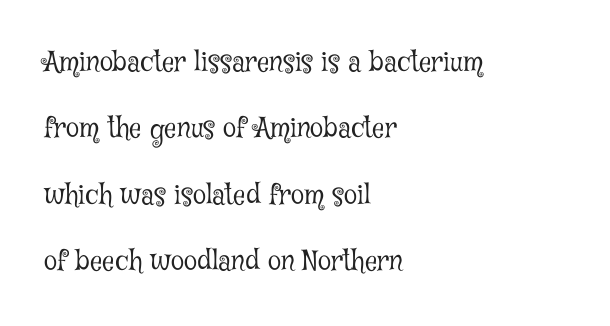
Q: Is the text bold? A: No.
Q: Is the text italic (slanted)? A: No, it is upright.
Q: Is the text underlined? A: No.
Q: How is the paragraph aligned? A: Left-aligned.
Q: Is the spacing between letters normal or unusually wide? A: Normal.
Q: Is the spacing between lines tight, normal or loose? A: Loose.
